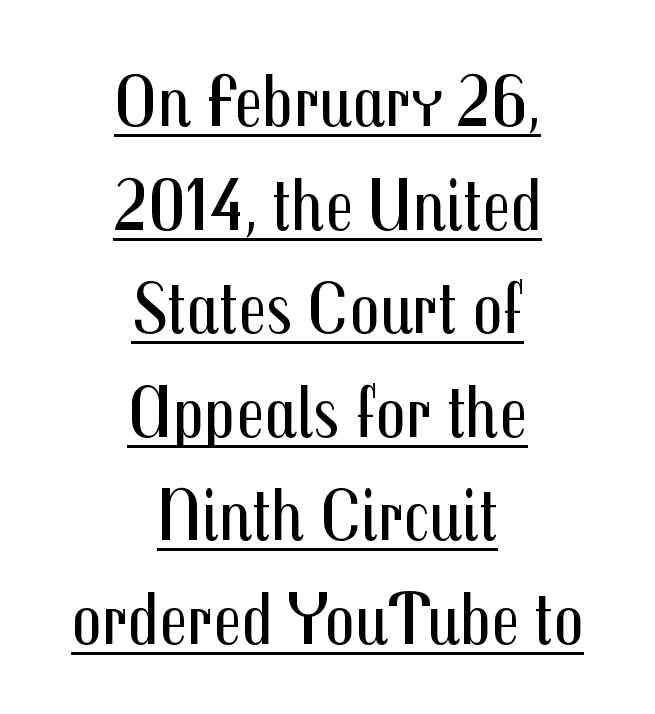
The image shows 74 px regular-weight, condensed sans-serif type, upright; set centered, normal line spacing (1.4x), normal letter spacing, underlined; medium stroke contrast and a medium x-height.
